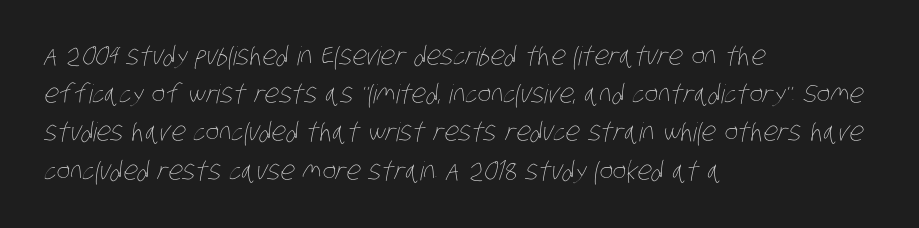
Q: Is the text bold? A: No.
Q: Is the text underlined? A: No.
Q: How is the paragraph aligned? A: Left-aligned.
Q: Is the spacing between letters normal or unusually wide? A: Normal.
Q: Is the spacing between lines tight, normal or loose? A: Normal.
